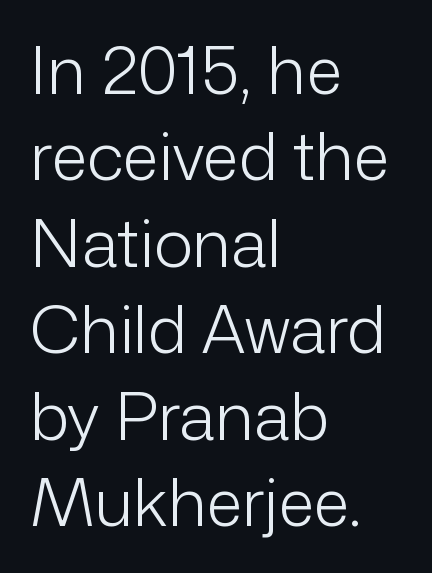
You can tell it's not italic because the verticals are truly vertical. A light-to-regular cut is what we see here. This rendering employs a face without finishing strokes, i.e., a sans-serif. The rendering anchors every line to the left-hand side.
